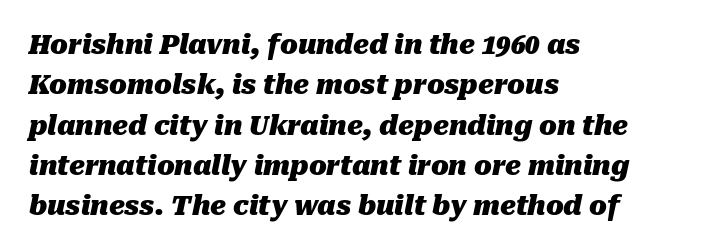
The image shows 26 px bold type, italic (leaning right); set left-aligned, normal line spacing (1.55x), normal letter spacing, not underlined.
